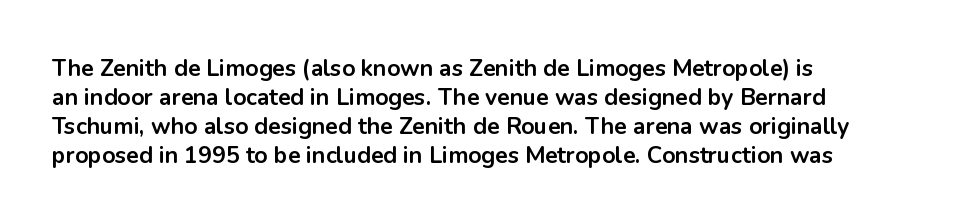
Q: Is the text bold? A: Yes.
Q: Is the text italic (slanted)? A: No, it is upright.
Q: Is the text underlined? A: No.
Q: How is the paragraph aligned? A: Left-aligned.
Q: Is the spacing between letters normal or unusually wide? A: Normal.
Q: Is the spacing between lines tight, normal or loose? A: Normal.
